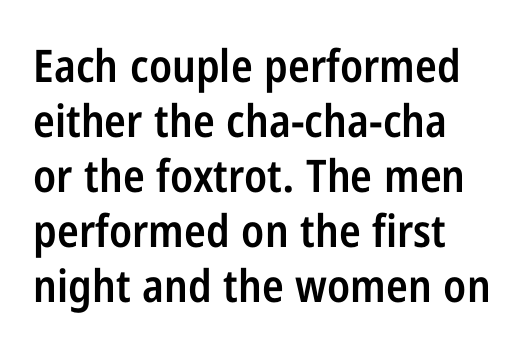
{"serif": "no", "italic": "no", "bold": "semi", "weight": "semibold", "width": "condensed", "stroke_contrast": "low", "x_height": "medium", "monospaced": "no", "underline": "no", "align": "left", "line_spacing_ratio": 1.22, "letter_spacing": "normal", "letter_spacing_em": 0.0, "glyph_px": 45}
